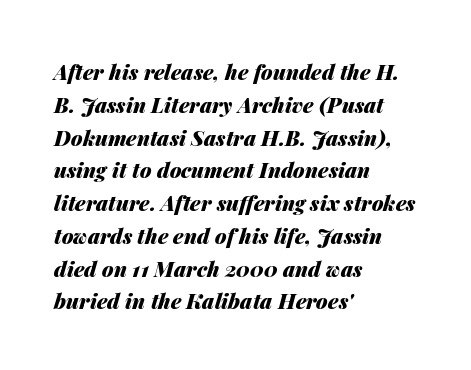
The image shows 21 px bold type, italic (leaning right); set left-aligned, normal line spacing (1.56x), normal letter spacing, not underlined.
